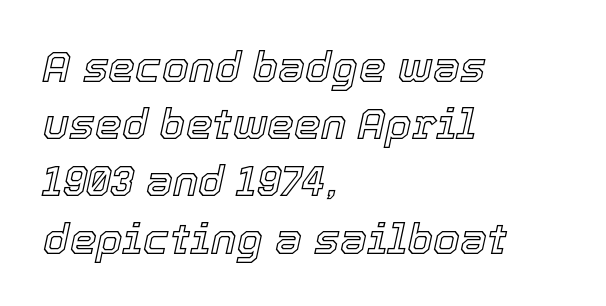
The image shows 43 px text type, italic (leaning right); set left-aligned, normal line spacing (1.33x), normal letter spacing, not underlined; a medium x-height.
